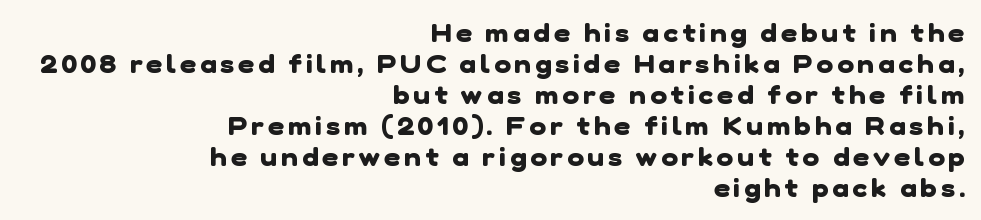
The image shows 25 px bold type; set right-aligned, line spacing 1.24x, not underlined.
